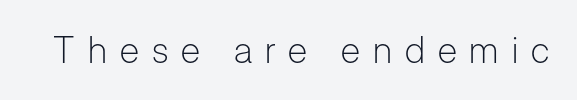
Q: Is the text bold? A: No.
Q: Is the text italic (slanted)? A: No, it is upright.
Q: Is the typeface a serif or a sans-serif typeface? A: Sans-serif.
Q: Is the text underlined? A: No.
Q: Is the spacing between letters normal or unusually wide? A: Unusually wide.
Q: Width (condensed, normal, or wide)? A: Normal.
Q: Stroke contrast? A: Low.
Q: x-height? A: Medium.
Q: Monospaced? A: No.
